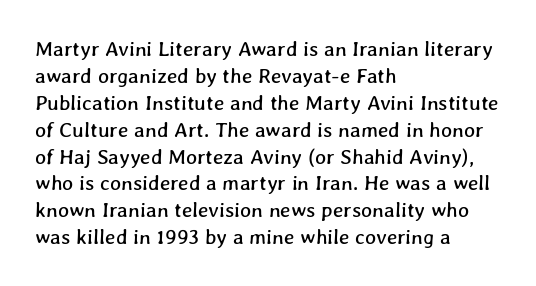
{"underline": "no", "align": "left", "line_spacing": "normal", "line_spacing_ratio": 1.28, "letter_spacing": "normal", "letter_spacing_em": 0.0, "glyph_px": 21}
